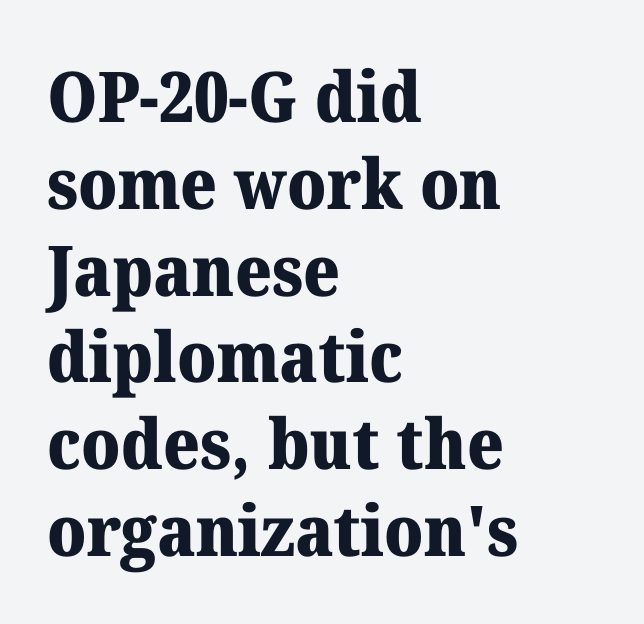
A dark, heavy texture on the line: the type is bold. The letters stand straight up with perfectly vertical stems. Nobody touched the tracking dial on this one. The text was rendered using a seriffed face with decorative stroke endings. The ragged edge is on the right, which tells us the setting is flush left. The space beneath each line is pristine and unruled.
